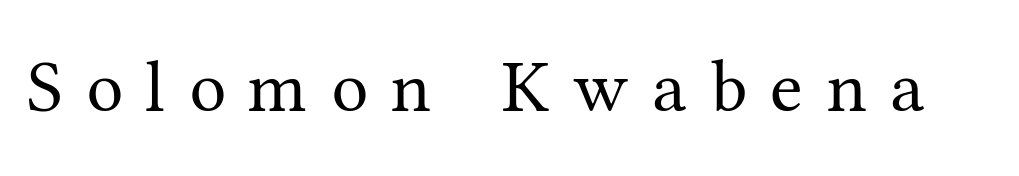
{"serif": "yes", "italic": "no", "bold": "no", "weight": "regular", "width": "normal", "stroke_contrast": "medium", "x_height": "medium", "monospaced": "no", "underline": "no", "letter_spacing": "wide", "letter_spacing_em": 0.32, "glyph_px": 74}
